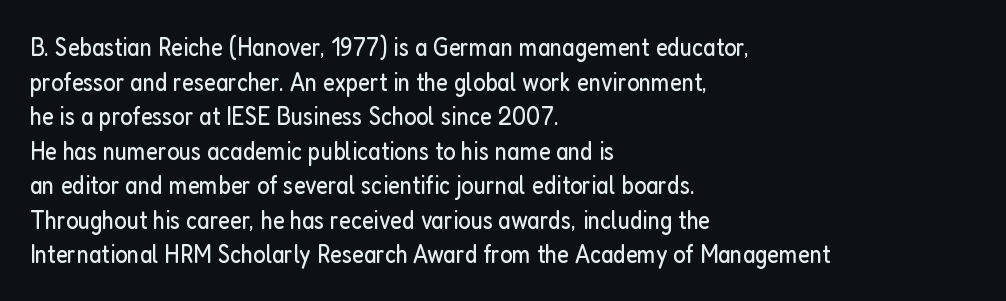
Q: Is the text bold? A: No.
Q: Is the text italic (slanted)? A: No, it is upright.
Q: Is the text underlined? A: No.
Q: How is the paragraph aligned? A: Left-aligned.
Q: Is the spacing between letters normal or unusually wide? A: Normal.
Q: Is the spacing between lines tight, normal or loose? A: Normal.
